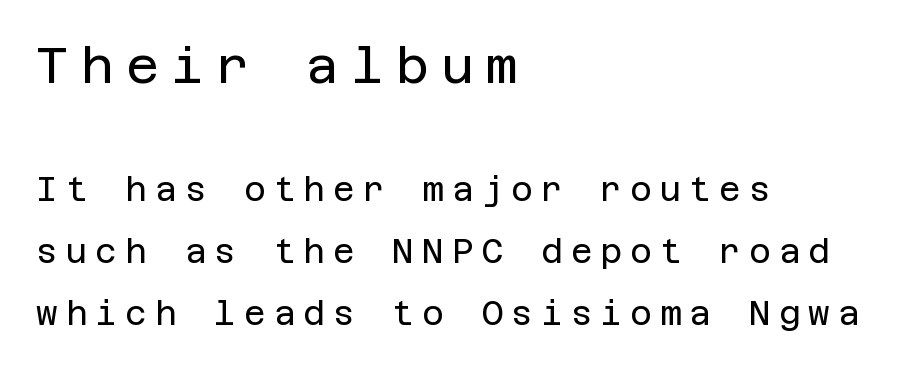
Counters stay open thanks to moderate or lighter strokes. Check where the strokes stop: nothing finishes them off — pure sans. Descenders hang freely into open space. This sample uses expanded letter spacing, leaving extra air between glyphs. Short and long lines alike share a common starting point at left.
